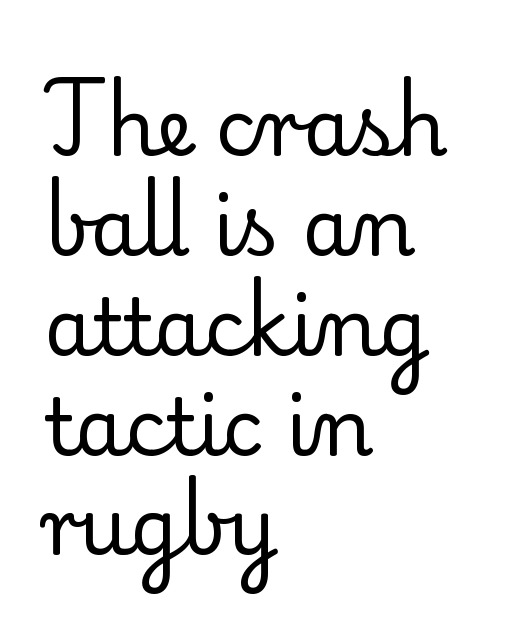
{"serif": "yes", "italic": "no", "bold": "no", "weight": "regular", "width": "normal", "stroke_contrast": "low", "x_height": "small", "monospaced": "no", "underline": "no", "align": "left", "line_spacing": "normal", "line_spacing_ratio": 1.28, "letter_spacing": "normal", "letter_spacing_em": 0.0, "glyph_px": 78}
